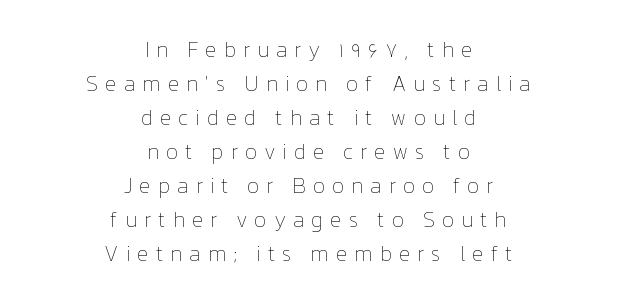
Q: Is the text bold? A: No.
Q: Is the text italic (slanted)? A: No, it is upright.
Q: Is the text underlined? A: No.
Q: How is the paragraph aligned? A: Centered.
Q: Is the spacing between letters normal or unusually wide? A: Unusually wide.
Q: Is the spacing between lines tight, normal or loose? A: Normal.
